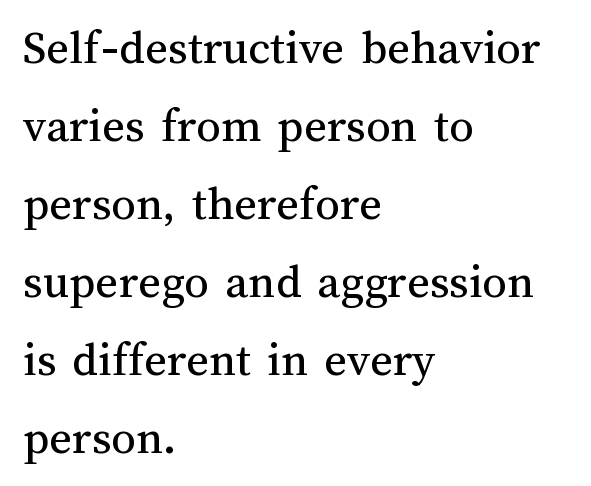
{"italic": "no", "bold": "no", "weight": "regular", "width": "normal", "stroke_contrast": "medium", "x_height": "medium", "monospaced": "no", "underline": "no", "align": "left", "line_spacing": "normal", "line_spacing_ratio": 1.59, "letter_spacing": "normal", "letter_spacing_em": 0.0, "glyph_px": 49}
